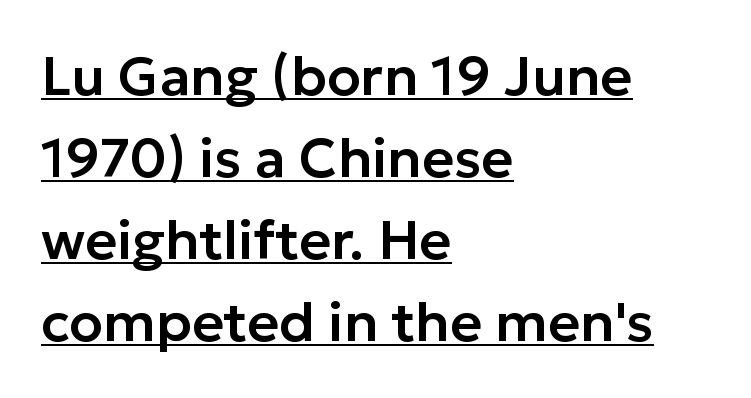
{"serif": "no", "italic": "no", "width": "normal", "stroke_contrast": "low", "x_height": "medium", "monospaced": "no", "underline": "yes", "align": "left", "line_spacing": "normal", "line_spacing_ratio": 1.49, "letter_spacing": "normal", "letter_spacing_em": 0.0, "glyph_px": 55}
